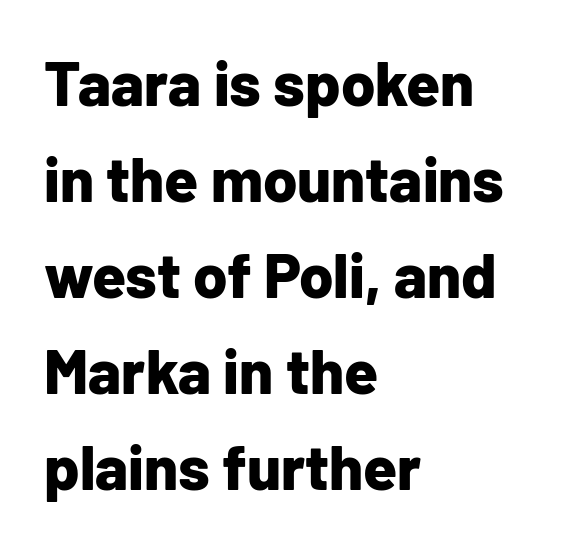
The type sits square on the baseline with zero lean. This rendering employs a face without finishing strokes, i.e., a sans-serif. The characters look thick and weighty, a clear bold. The lines are quadded left. You could not count columns in this text — the font is proportionally spaced. Is the letter spacing exaggerated? No — it looks like the ordinary default.
